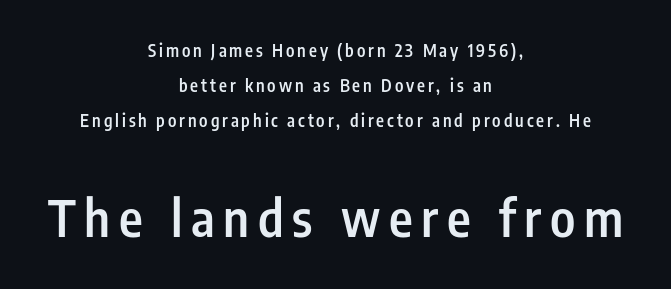
Letterform terminals end flat and unadorned throughout the passage. The space between consecutive lines is lavish. Slightly chunky letters — semibold, I'd say, not full bold. The face used here is proportionally spaced, like ordinary book or web type. Upright lettering throughout. Words float on clear page, feet unadorned.
